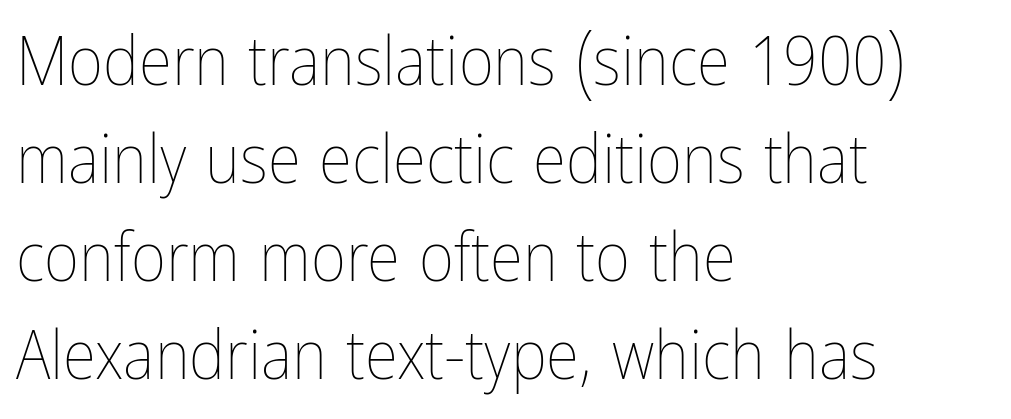
The image shows 68 px thin, condensed type, upright; set left-aligned, normal line spacing (1.44x), normal letter spacing, not underlined; low stroke contrast and a medium x-height.
